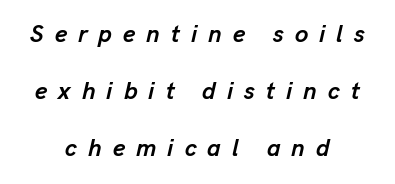
Does the copy run flush right? No — it is centered line by line. There's an unmistakable incline to the writing here. The gaps between neighbouring characters are conspicuously large. Underlining? Definitely not there. Heavy, bold letterforms. Summary of vertical rhythm: relaxed, with wide interline spacing.
